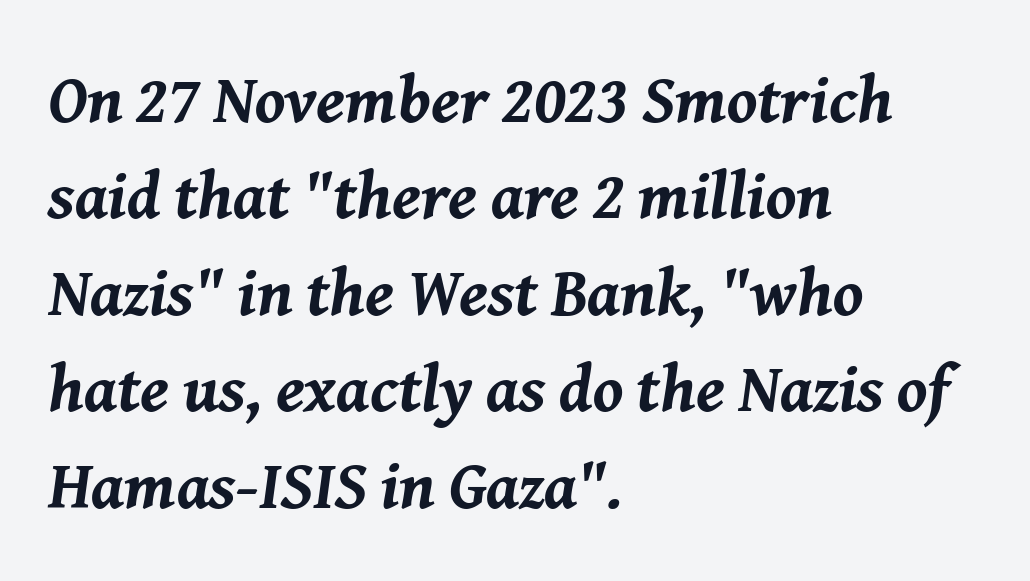
Q: Is the text bold? A: Yes.
Q: Is the text italic (slanted)? A: Yes, it leans right by about 8 degrees.
Q: Is the text underlined? A: No.
Q: How is the paragraph aligned? A: Left-aligned.
Q: Is the spacing between letters normal or unusually wide? A: Normal.
Q: Is the spacing between lines tight, normal or loose? A: Normal.
Q: Width (condensed, normal, or wide)? A: Normal.
Q: Stroke contrast? A: Medium.
Q: x-height? A: Medium.
Q: Monospaced? A: No.
